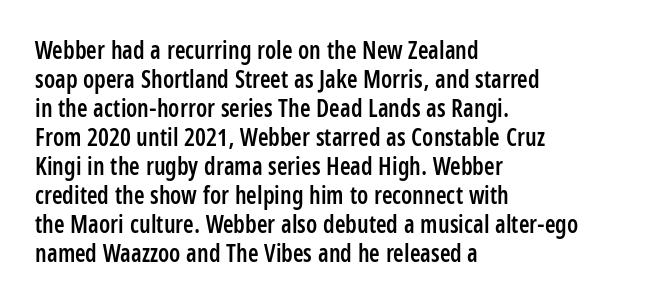
Q: Is the text bold? A: Semi-bold.
Q: Is the text italic (slanted)? A: No, it is upright.
Q: Is the text underlined? A: No.
Q: How is the paragraph aligned? A: Left-aligned.
Q: Is the spacing between letters normal or unusually wide? A: Normal.
